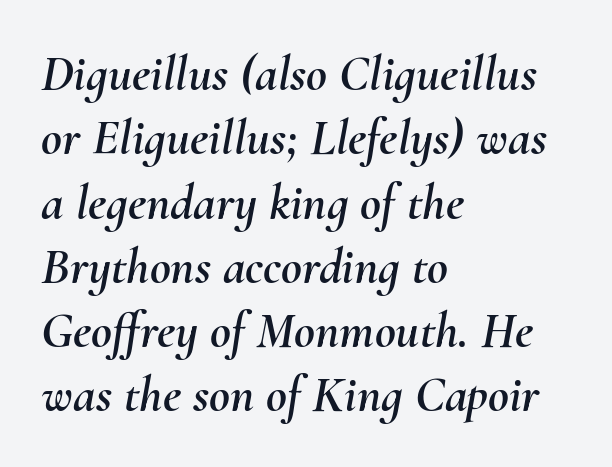
Is the block centered? No — it sits flush against the left margin. This sample uses an oblique cut, with every glyph tilted off the vertical. The face used here is proportionally spaced, like ordinary book or web type. These lines keep a tight, regular rhythm from letter to letter.
